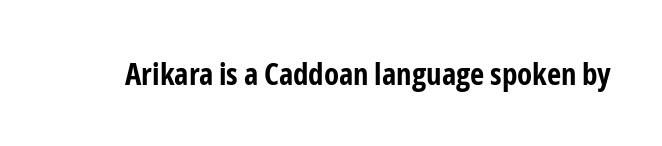
Q: Is the text bold? A: Yes.
Q: Is the text italic (slanted)? A: No, it is upright.
Q: Is the typeface a serif or a sans-serif typeface? A: Sans-serif.
Q: Is the text underlined? A: No.
Q: Is the spacing between letters normal or unusually wide? A: Normal.
Q: Width (condensed, normal, or wide)? A: Condensed.
Q: Stroke contrast? A: Low.
Q: x-height? A: Medium.
Q: Monospaced? A: No.
